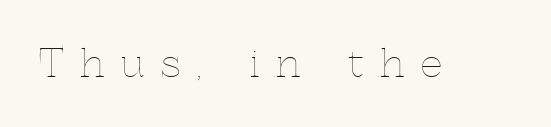
The image shows 38 px thin type, upright; set unusually wide letter spacing (+0.43 em), not underlined; a medium x-height.
